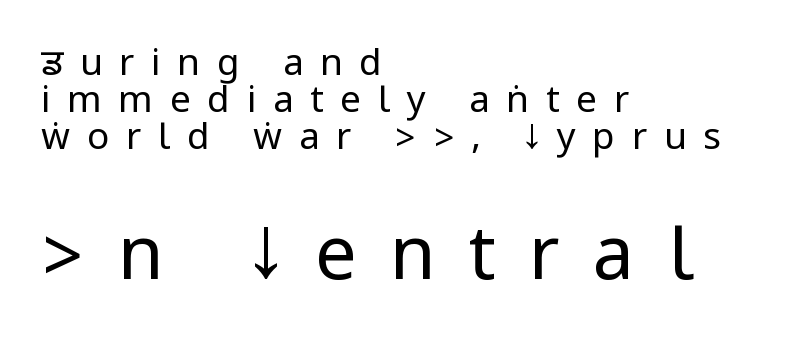
The image shows 74 px regular-weight, condensed sans-serif type, upright; set left-aligned, tight line spacing (1.0x), unusually wide letter spacing (+0.45 em), not underlined; the second (bottom) block is 2.0x larger; low stroke contrast.
